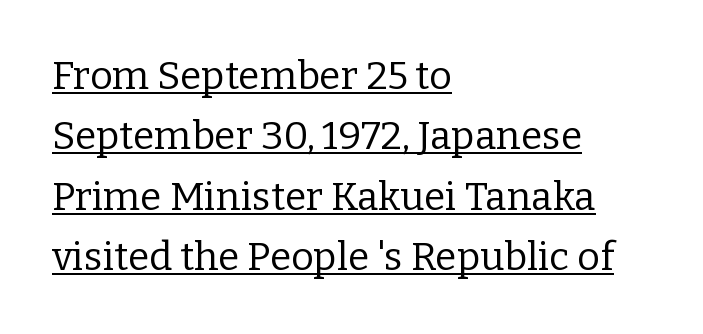
The image shows 39 px regular-weight serif type, upright; set left-aligned, normal line spacing (1.55x), normal letter spacing, underlined; low stroke contrast and a medium x-height.
